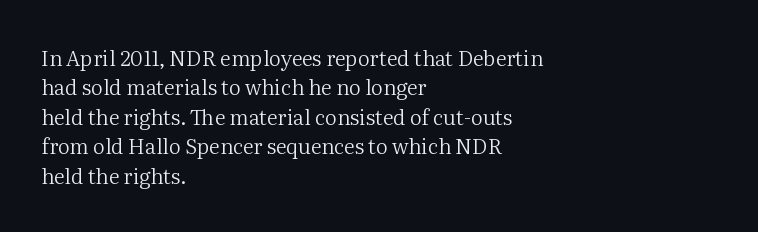
Q: Is the text bold? A: No.
Q: Is the text italic (slanted)? A: No, it is upright.
Q: Is the text underlined? A: No.
Q: How is the paragraph aligned? A: Left-aligned.
Q: Is the spacing between letters normal or unusually wide? A: Normal.
Q: Is the spacing between lines tight, normal or loose? A: Normal.
